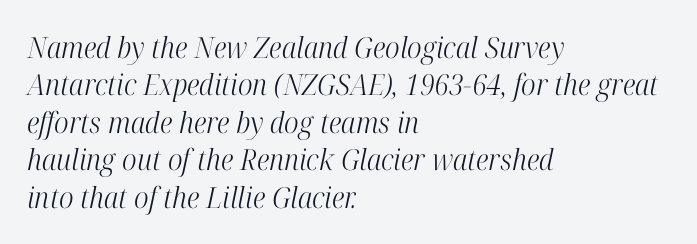
{"serif": "yes", "italic": "yes", "lean": "right", "slant_degrees": 12, "bold": "no", "weight": "light", "width": "condensed", "stroke_contrast": "high", "x_height": "medium", "monospaced": "no", "underline": "no", "align": "left", "line_spacing": "normal", "line_spacing_ratio": 1.29, "letter_spacing": "normal", "letter_spacing_em": 0.0, "glyph_px": 29}
